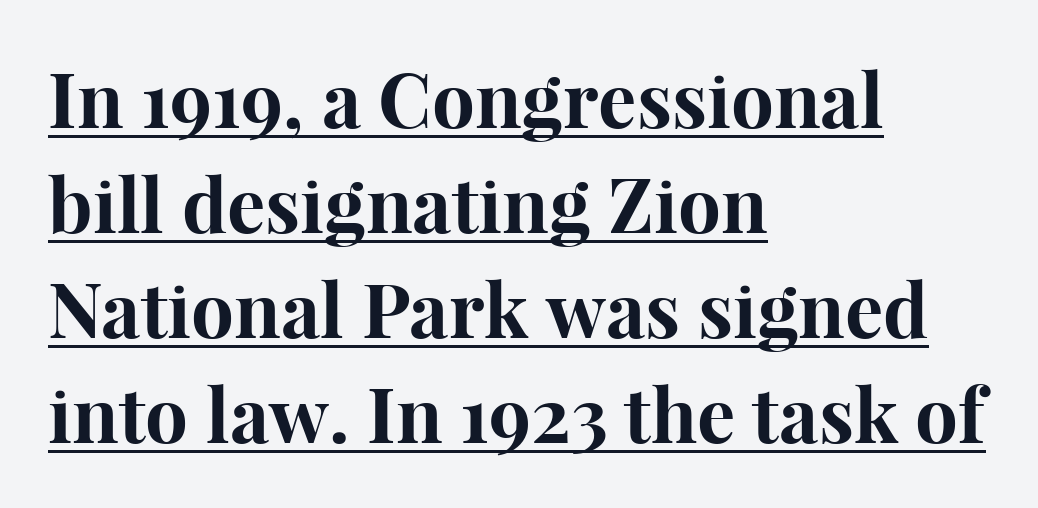
{"serif": "yes", "italic": "no", "bold": "yes", "weight": "bold", "width": "normal", "stroke_contrast": "high", "x_height": "medium", "monospaced": "no", "underline": "yes", "align": "left", "line_spacing": "normal", "line_spacing_ratio": 1.38, "letter_spacing": "normal", "letter_spacing_em": 0.0, "glyph_px": 76}
